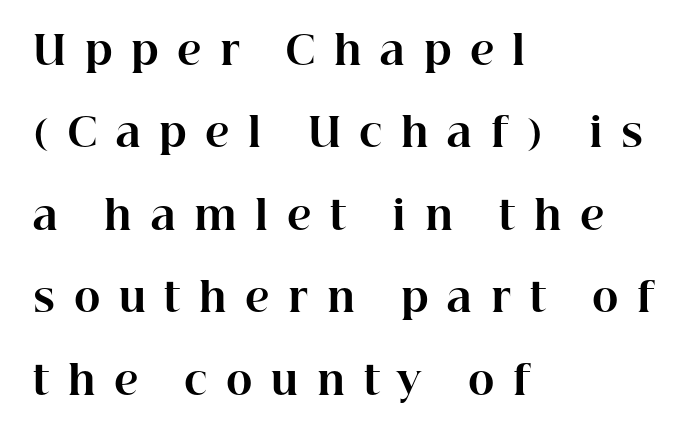
Q: Is the text bold? A: Yes.
Q: Is the text italic (slanted)? A: No, it is upright.
Q: Is the typeface a serif or a sans-serif typeface? A: Serif.
Q: Is the text underlined? A: No.
Q: How is the paragraph aligned? A: Left-aligned.
Q: Is the spacing between letters normal or unusually wide? A: Unusually wide.
Q: Is the spacing between lines tight, normal or loose? A: Loose.
Q: Width (condensed, normal, or wide)? A: Normal.
Q: Stroke contrast? A: High.
Q: x-height? A: Medium.
Q: Monospaced? A: No.
